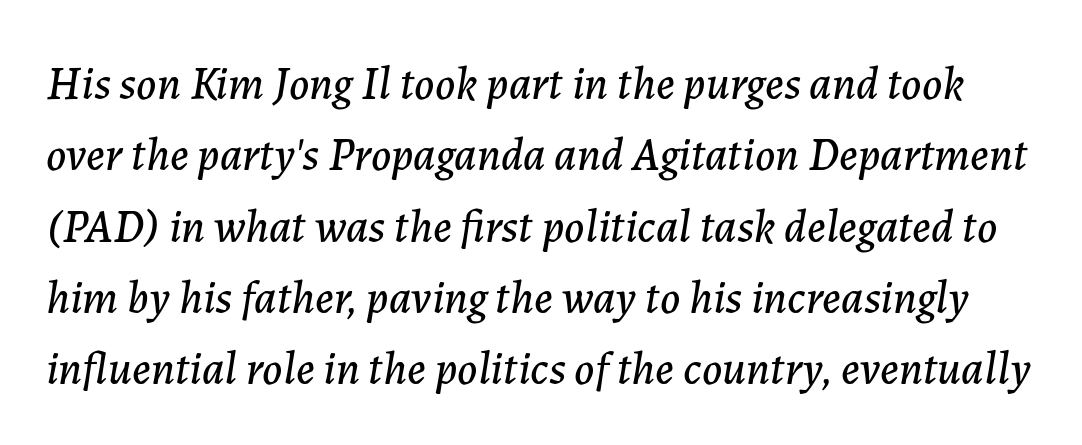
This sample uses plain, unmodified letter spacing. The foot of each line stays bare and open. The rendering applies a slant to the glyphs. Note the varied advance widths — an 'i' is clearly narrower than an 'm'. The passage shown stacks its lines at a standard gap.
